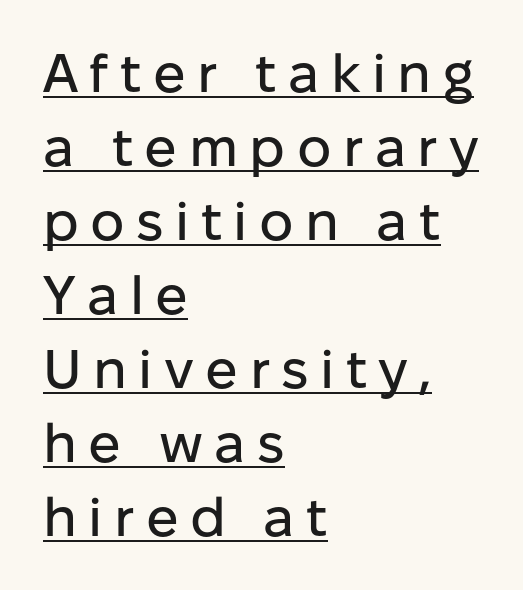
This sample keeps an unexceptional amount of space between lines. This sample has the flowing, uneven cadence of proportional lettering. Substantial extra tracking has been applied to these lines. Posture: upright roman. Teacher's note: observe the even left margin — that is flush-left alignment.
